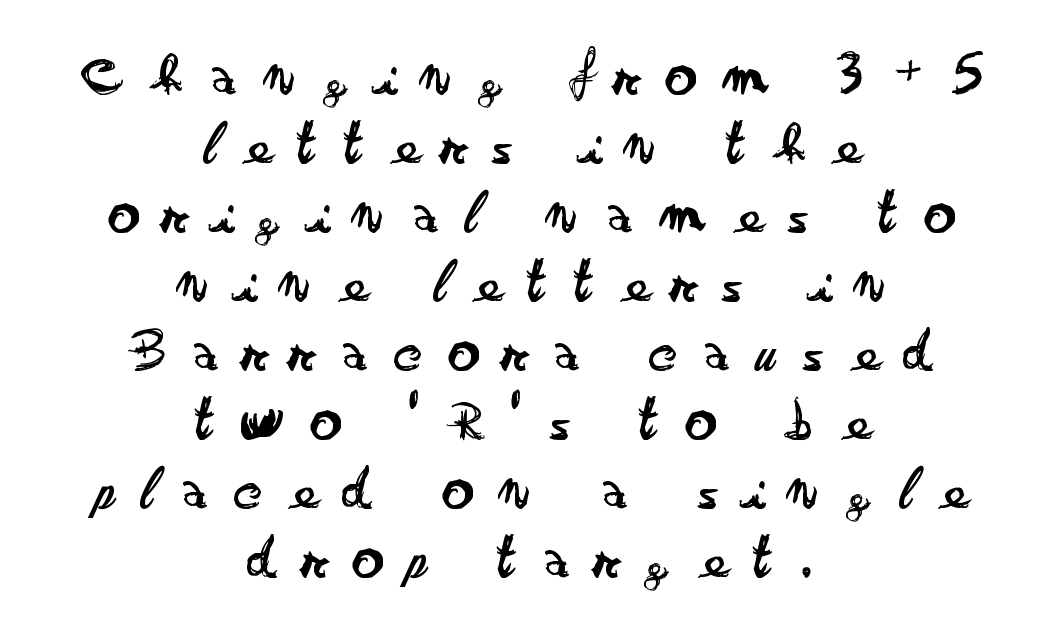
{"serif": "no", "italic": "no", "bold": "no", "weight": "regular", "width": "wide", "stroke_contrast": "low", "x_height": "small", "monospaced": "no", "underline": "no", "align": "center", "line_spacing": "tight", "line_spacing_ratio": 1.13, "letter_spacing": "wide", "letter_spacing_em": 0.44, "glyph_px": 61}
